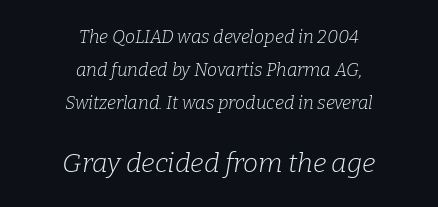
Q: Is the text bold? A: No.
Q: Is the text italic (slanted)? A: Yes, it leans right by about 9 degrees.
Q: Is the text underlined? A: No.
Q: How is the paragraph aligned? A: Centered.
Q: Is the spacing between letters normal or unusually wide? A: Normal.
Q: Which block of text is set in a larger size, the first (top) or the second (bottom)? A: The second (bottom) one.
